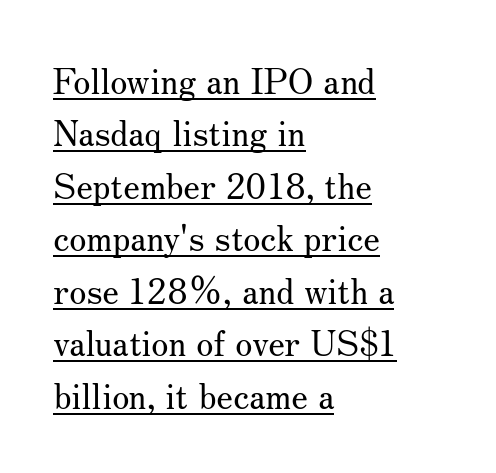
The compositor pushed each line to the left boundary. A typesetter would call this leading conventional body-copy spacing. No extra tracking has been applied to these lines. The face used here appears with an underline applied.
